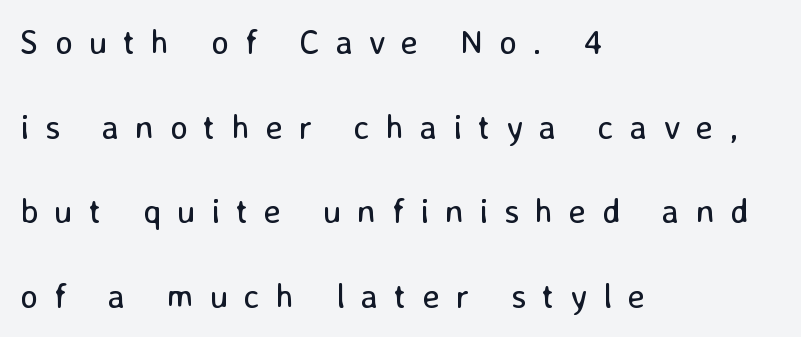
The face used here is rendered with a markedly widened letterfit. The weight would be labelled regular, book, light, or lighter still. The passage shown is typed in a proportional face where columns would drift. Regarding leading, the lines here are spaced well apart. Typographically, this falls in the sans-serif category.
